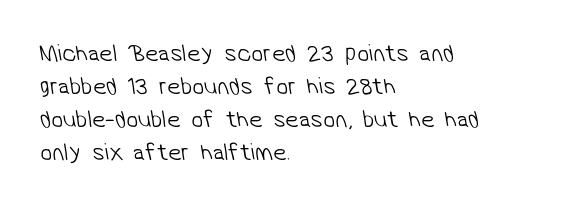
The image shows 24 px text type; set left-aligned, normal line spacing (1.37x), normal letter spacing, not underlined.
